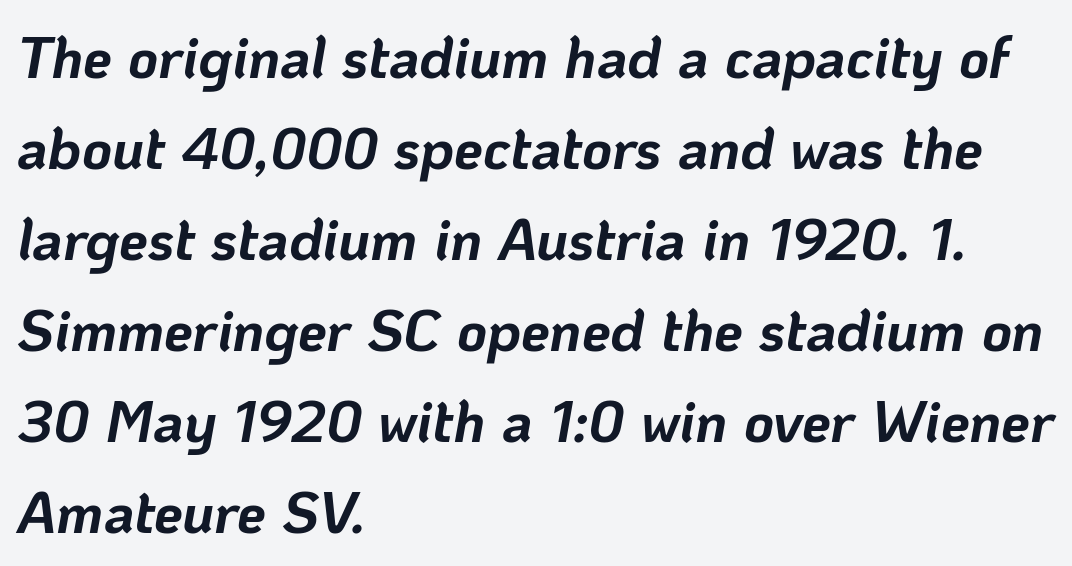
Quick note: interline space is typical. Compared with typical body copy, the letter spacing here is the same. The string is rendered with underlining switched off. The font's italic variant was chosen for this text. This sample has the flowing, uneven cadence of proportional lettering. I'd describe the lettering as bold — thick and assertive.
